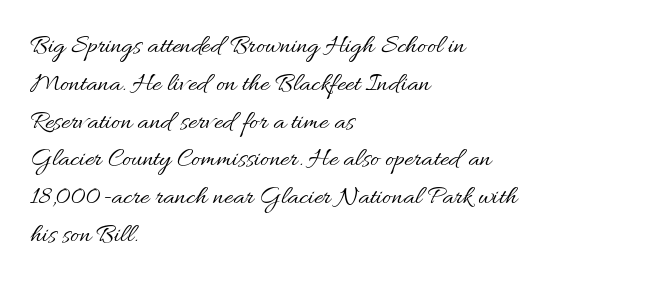
The image shows 27 px text type; set left-aligned, normal line spacing (1.4x), normal letter spacing, not underlined.
